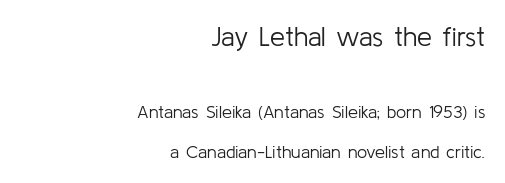
The image shows 27 px text type, upright; set right-aligned, loose line spacing (2.21x), normal letter spacing, not underlined; the first (top) block is 1.5x larger.
